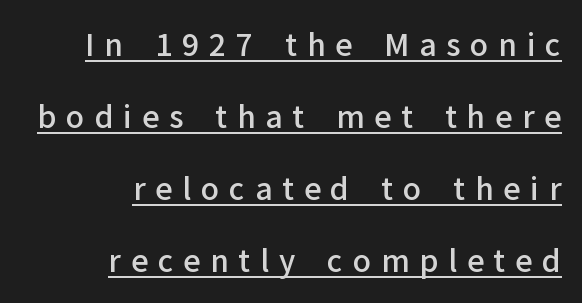
How are the letters spaced? Widely, with obvious added tracking. This sample has the flowing, uneven cadence of proportional lettering. Every character sits straight up, as roman type does. Compared with a flush-left layout, this one pins lines to the opposite, right side.
